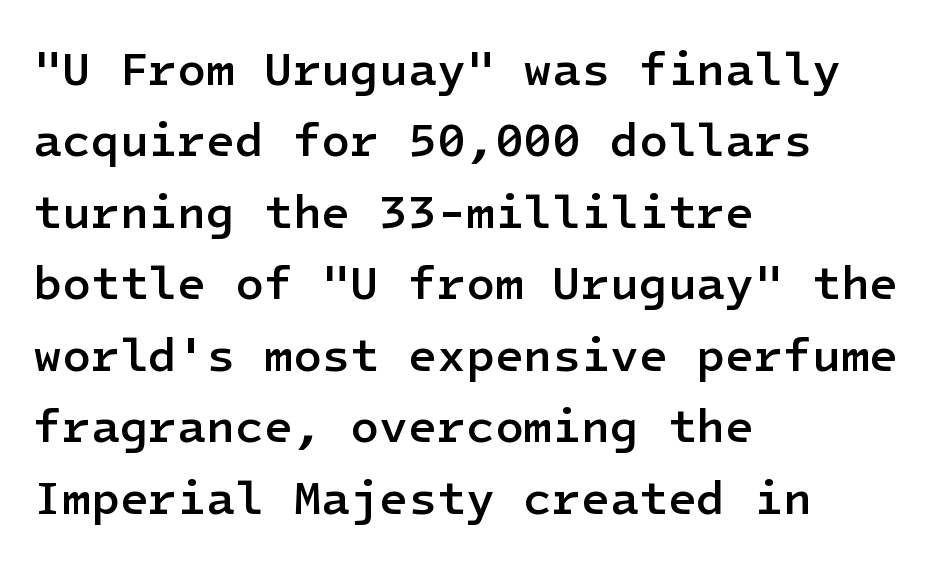
Q: Is the text bold? A: Semi-bold.
Q: Is the text italic (slanted)? A: No, it is upright.
Q: Is the typeface a serif or a sans-serif typeface? A: Sans-serif.
Q: Is the text underlined? A: No.
Q: How is the paragraph aligned? A: Left-aligned.
Q: Is the spacing between letters normal or unusually wide? A: Normal.
Q: Is the spacing between lines tight, normal or loose? A: Normal.
Q: Width (condensed, normal, or wide)? A: Normal.
Q: Stroke contrast? A: Low.
Q: x-height? A: Medium.
